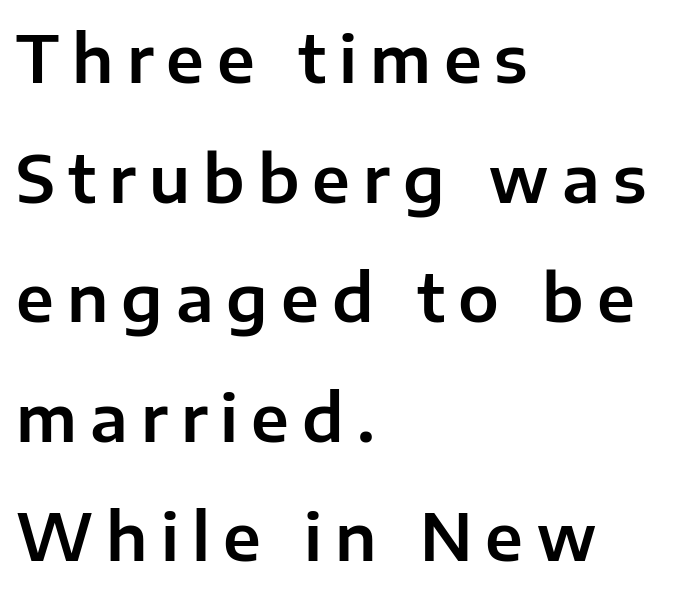
The letters stand upright; this is a roman face. You could not count columns in this text — the font is proportionally spaced. This is sans-serif lettering, the kind often seen on screens and signage. A clean baseline with only descenders dipping below it. What stands out about the letter spacing? Its width — letters are far apart.
